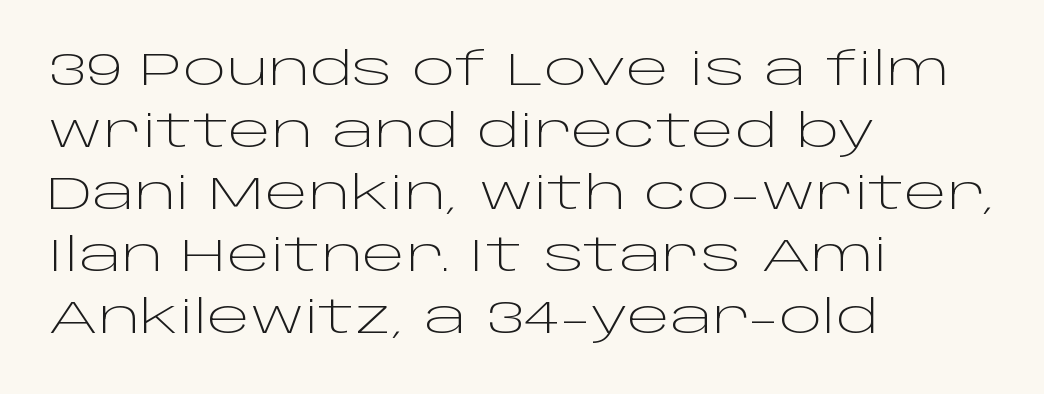
Rows of type keep a routine distance in the vertical direction. There is no visible air inserted between adjacent glyphs. The space directly below the letters is spotless. The text block is weighted toward the left margin, trailing off unevenly rightward.
